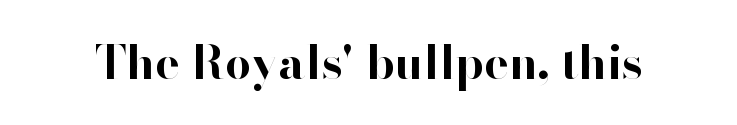
The image shows 46 px bold sans-serif type, upright; set normal letter spacing, not underlined; high stroke contrast and a small x-height.
